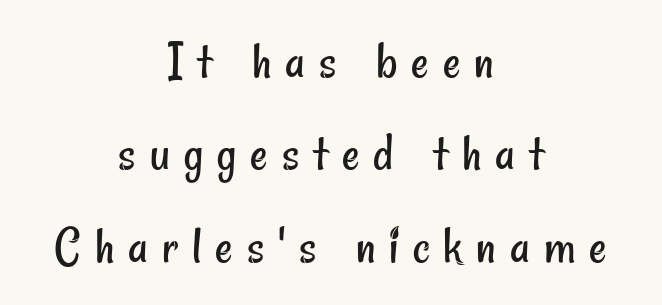
{"serif": "no", "bold": "no", "weight": "regular", "width": "condensed", "stroke_contrast": "low", "x_height": "small", "monospaced": "no", "underline": "no", "align": "center", "line_spacing_ratio": 1.71, "letter_spacing": "wide", "letter_spacing_em": 0.26, "glyph_px": 54}
